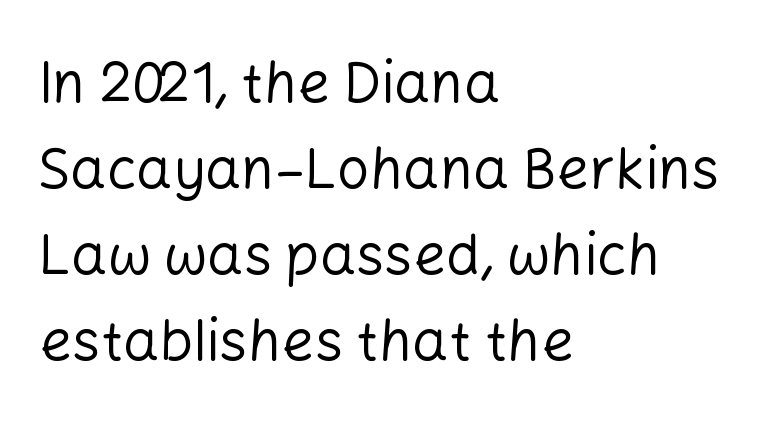
The image shows 57 px regular-weight sans-serif type, upright; set left-aligned, normal line spacing (1.51x), normal letter spacing, not underlined; low stroke contrast and a medium x-height.
